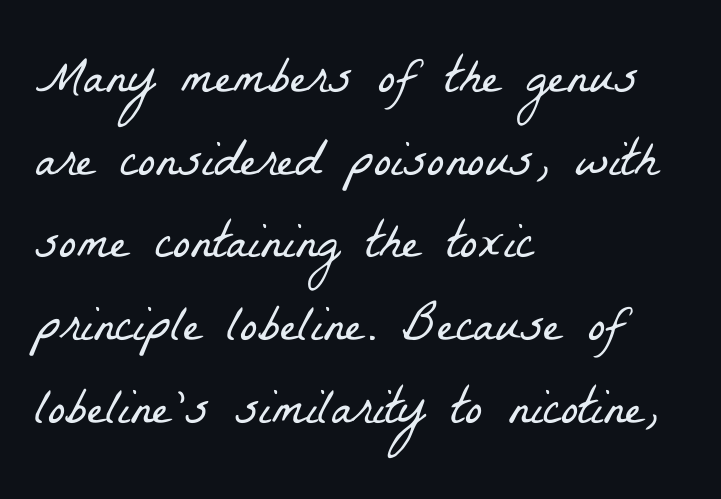
{"serif": "yes", "bold": "no", "weight": "light", "width": "condensed", "stroke_contrast": "low", "x_height": "medium", "monospaced": "no", "underline": "no", "align": "left", "line_spacing": "normal", "line_spacing_ratio": 1.59, "letter_spacing": "normal", "letter_spacing_em": 0.0, "glyph_px": 52}
